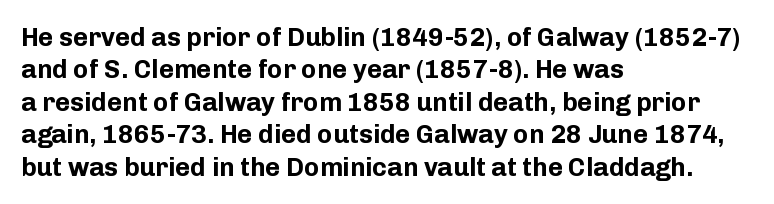
Q: Is the text bold? A: Yes.
Q: Is the text italic (slanted)? A: No, it is upright.
Q: Is the text underlined? A: No.
Q: How is the paragraph aligned? A: Left-aligned.
Q: Is the spacing between letters normal or unusually wide? A: Normal.
Q: Is the spacing between lines tight, normal or loose? A: Normal.
